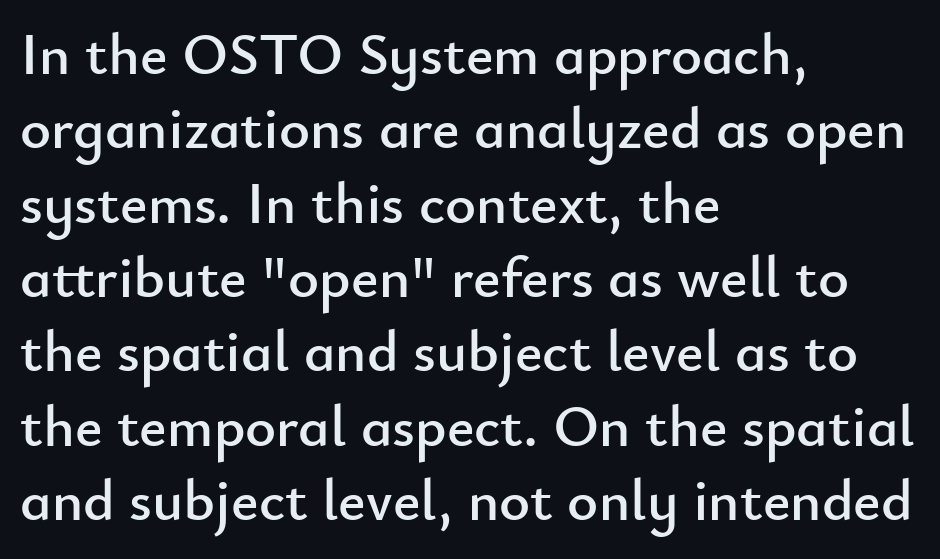
The compositor pushed each line to the left boundary. Is the letter spacing exaggerated? No — it looks like the ordinary default. Letterform terminals end flat and unadorned throughout the passage. Designer's note — italics off, roman on. Reading down the column, the eye jumps a familiar distance to each next line. The face used here is proportionally spaced, like ordinary book or web type.
